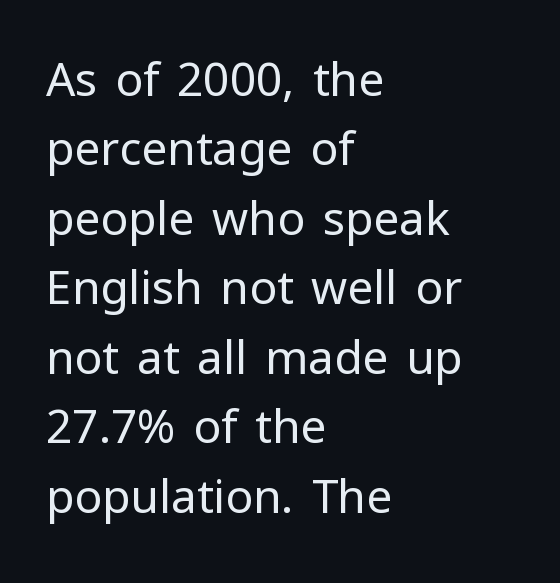
Q: Is the text bold? A: No.
Q: Is the text italic (slanted)? A: No, it is upright.
Q: Is the typeface a serif or a sans-serif typeface? A: Sans-serif.
Q: Is the text underlined? A: No.
Q: How is the paragraph aligned? A: Left-aligned.
Q: Is the spacing between letters normal or unusually wide? A: Normal.
Q: Is the spacing between lines tight, normal or loose? A: Normal.
Q: Width (condensed, normal, or wide)? A: Normal.
Q: Stroke contrast? A: Low.
Q: x-height? A: Medium.
Q: Monospaced? A: No.
